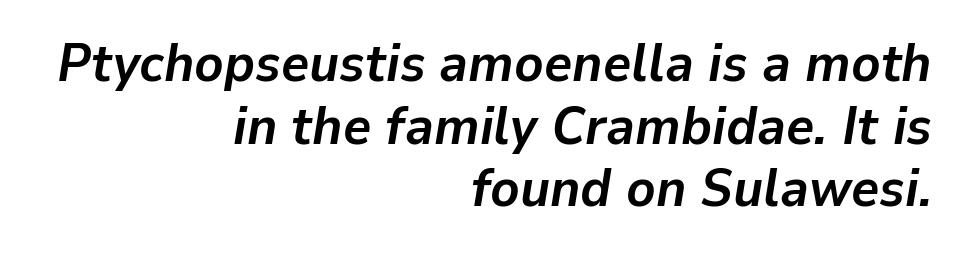
The space directly below the letters is spotless. The passage shown is typed in a proportional face where columns would drift. Caption: standard tracking, unaltered. The specimen reads as italic at a glance.
